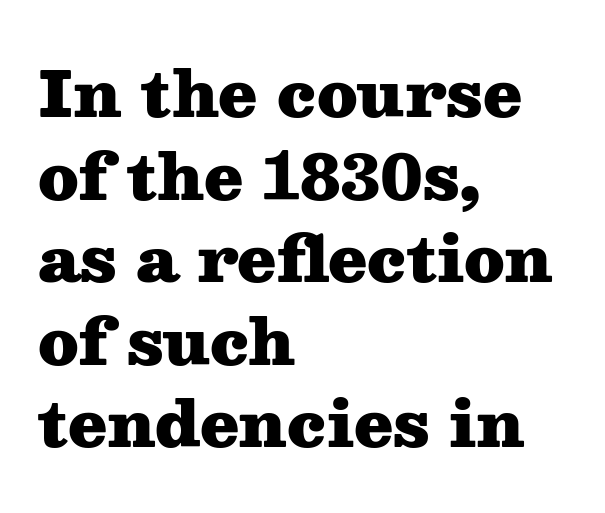
Q: Is the text bold? A: Yes.
Q: Is the text italic (slanted)? A: No, it is upright.
Q: Is the typeface a serif or a sans-serif typeface? A: Serif.
Q: Is the text underlined? A: No.
Q: How is the paragraph aligned? A: Left-aligned.
Q: Is the spacing between letters normal or unusually wide? A: Normal.
Q: Is the spacing between lines tight, normal or loose? A: Normal.
Q: Width (condensed, normal, or wide)? A: Wide.
Q: Stroke contrast? A: Medium.
Q: x-height? A: Medium.
Q: Monospaced? A: No.
